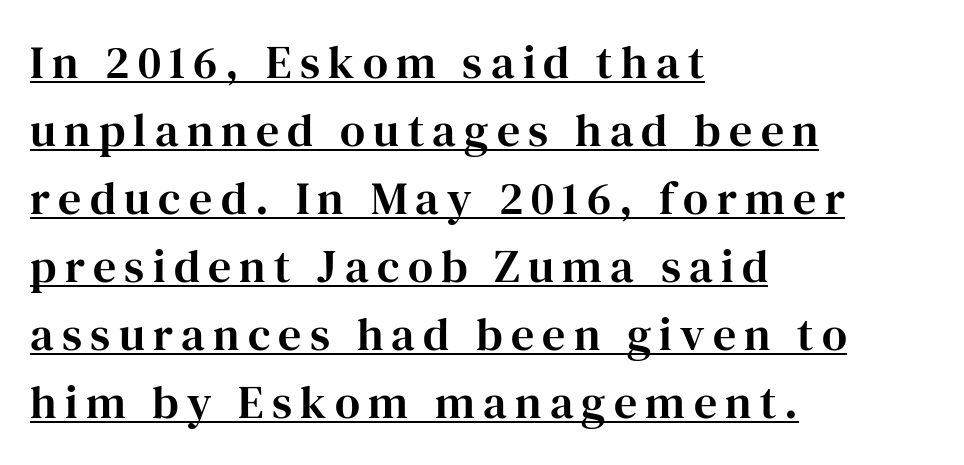
Is there much room between lines? A standard amount, neither cramped nor airy. Looks like someone drew a line under every word here. Is this a fixed-width face? No — the glyphs have proportional, varying widths. These lines are set flush left with a ragged right edge. To sum up the face: it has serifs. Ascenders rise straight up at ninety degrees.
